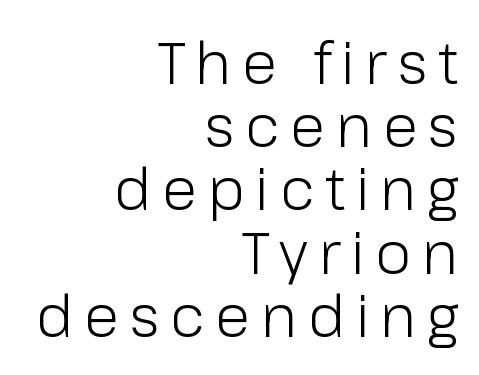
The type sits square on the baseline with zero lean. Is the block centered? No — it sits flush against the right margin. This is sans-serif lettering, the kind often seen on screens and signage. Do the characters align in a grid? No, the font is proportional. No letter is thick-stroked: the sample isn't bold. Clear beneath every line of the passage.
